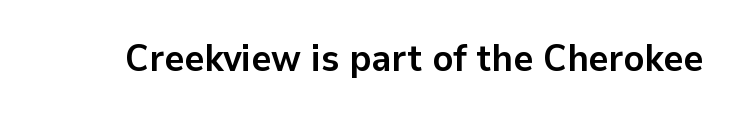
{"serif": "no", "italic": "no", "bold": "yes", "weight": "semibold", "width": "normal", "stroke_contrast": "low", "x_height": "medium", "monospaced": "no", "underline": "no", "letter_spacing": "normal", "letter_spacing_em": 0.0, "glyph_px": 38}
